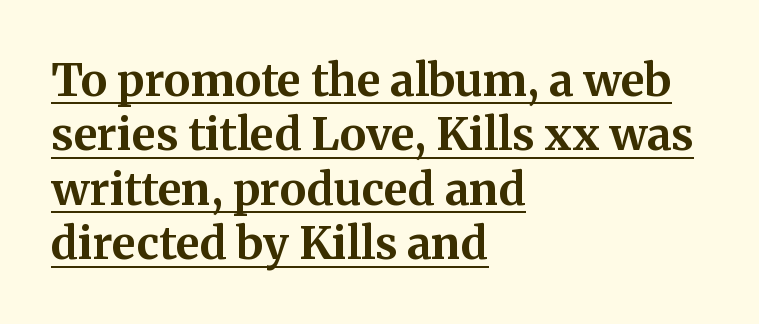
The image shows 45 px bold serif type, upright; set left-aligned, line spacing 1.21x, normal letter spacing, underlined; medium stroke contrast and a medium x-height.
